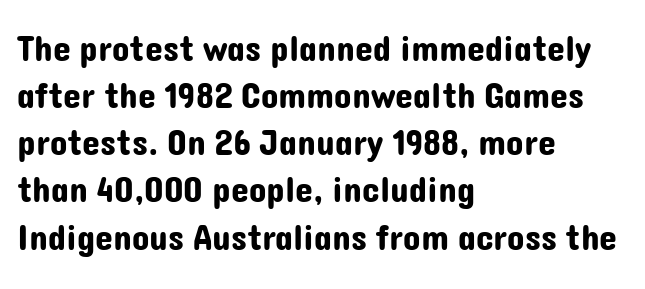
Q: Is the text italic (slanted)? A: No, it is upright.
Q: Is the typeface a serif or a sans-serif typeface? A: Sans-serif.
Q: Is the text underlined? A: No.
Q: How is the paragraph aligned? A: Left-aligned.
Q: Is the spacing between letters normal or unusually wide? A: Normal.
Q: Is the spacing between lines tight, normal or loose? A: Normal.
Q: Width (condensed, normal, or wide)? A: Normal.
Q: Stroke contrast? A: Low.
Q: x-height? A: Medium.
Q: Monospaced? A: No.
